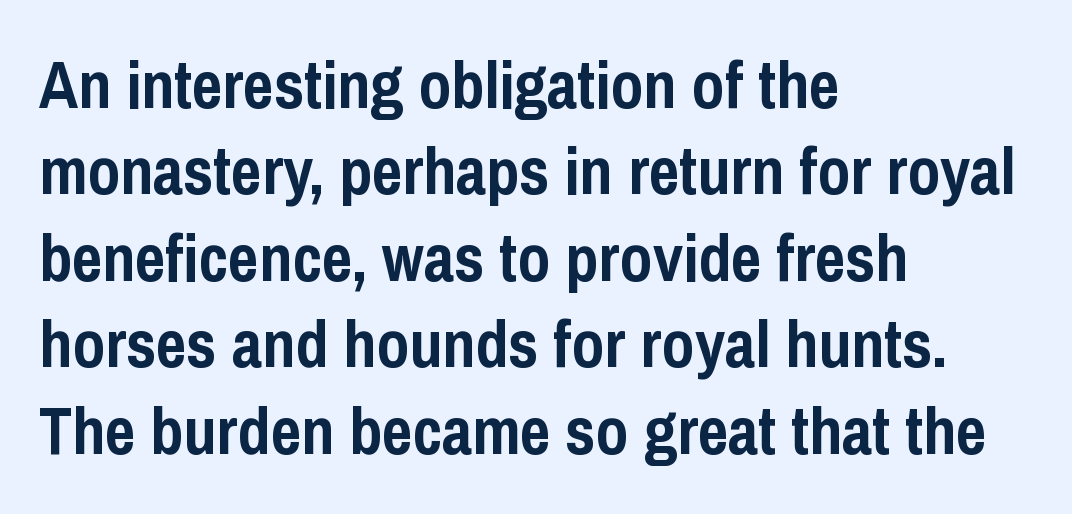
The image shows 66 px semibold, condensed sans-serif type, upright; set left-aligned, normal line spacing (1.31x), normal letter spacing, not underlined; low stroke contrast and a medium x-height.
